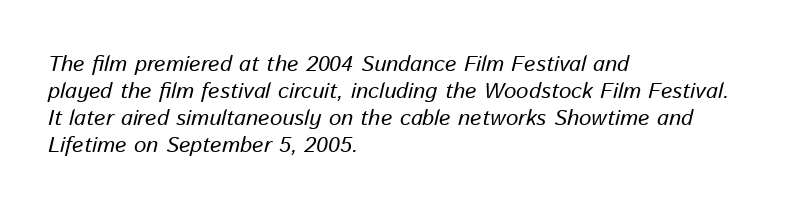
Q: Is the text bold? A: No.
Q: Is the text italic (slanted)? A: Yes, it leans right by about 13 degrees.
Q: Is the text underlined? A: No.
Q: How is the paragraph aligned? A: Left-aligned.
Q: Is the spacing between letters normal or unusually wide? A: Normal.
